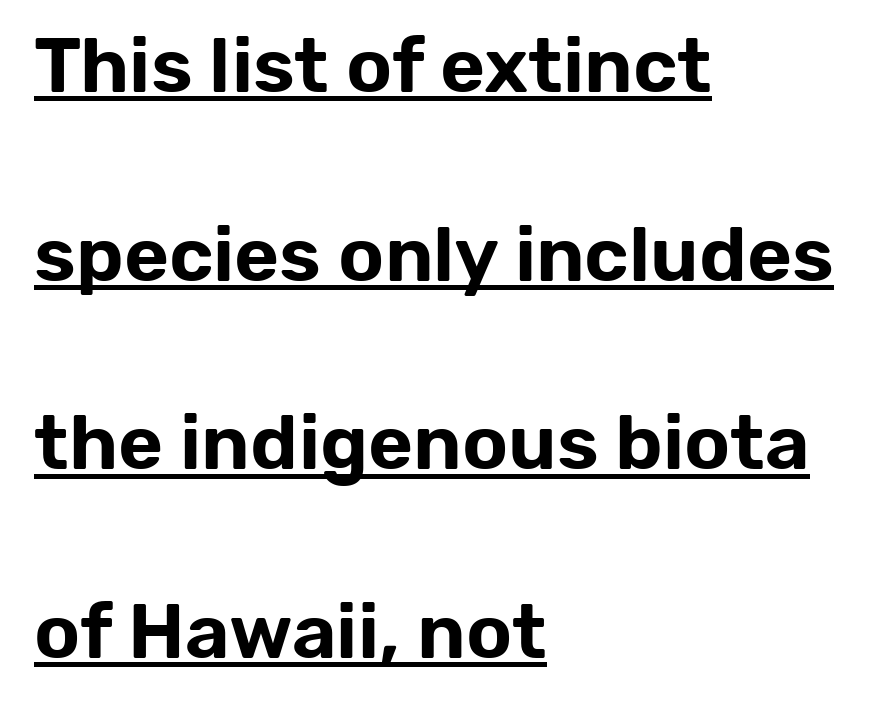
The image shows 77 px sans-serif type, upright; set left-aligned, loose line spacing (2.45x), normal letter spacing, underlined; low stroke contrast and a medium x-height.
